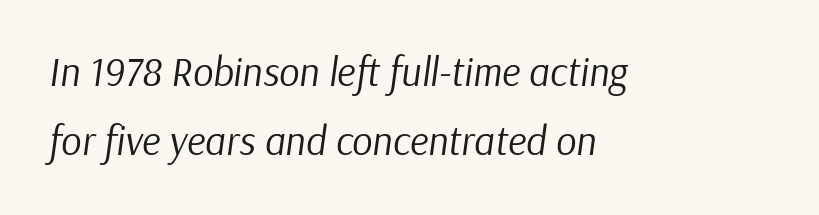
The image shows 40 px regular-weight type, italic (leaning right); set left-aligned, line spacing 1.73x, normal letter spacing, not underlined; low stroke contrast and a medium x-height.
